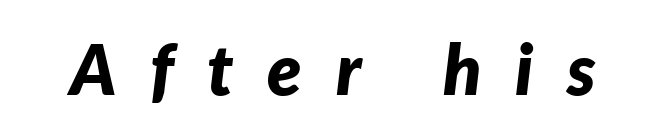
Q: Is the text bold? A: Yes.
Q: Is the text italic (slanted)? A: Yes, it leans right by about 7 degrees.
Q: Is the text underlined? A: No.
Q: Is the spacing between letters normal or unusually wide? A: Unusually wide.
Q: Width (condensed, normal, or wide)? A: Normal.
Q: Stroke contrast? A: Low.
Q: x-height? A: Medium.
Q: Monospaced? A: No.
